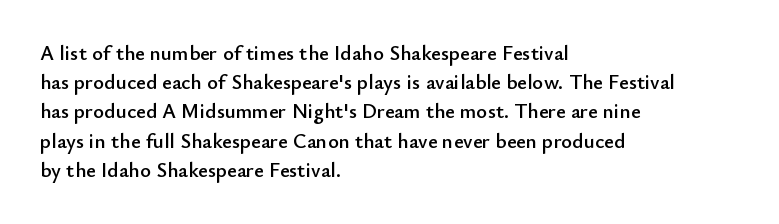
Each word holds together tightly as a unit, with standard inter-letter gaps. Left-aligned paragraph, ragged on the right. The vertical gap from one line to the next is medium. Nope, not italic — everything's standing straight. Check the space under the baseline: it is left empty.
